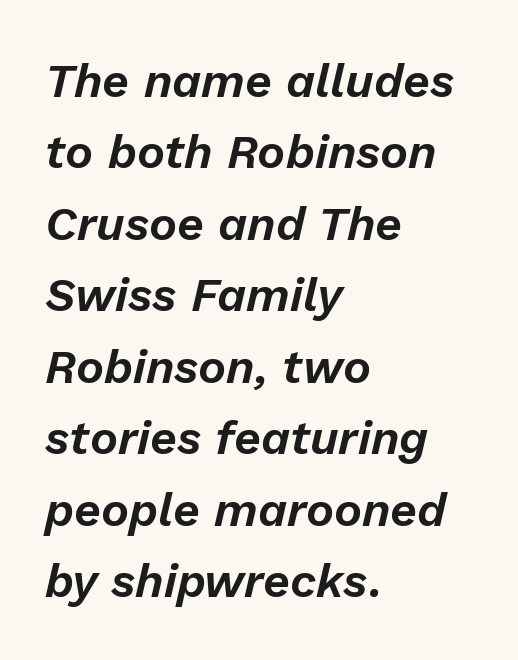
{"italic": "yes", "lean": "right", "slant_degrees": 13, "width": "normal", "stroke_contrast": "low", "x_height": "medium", "monospaced": "no", "underline": "no", "align": "left", "line_spacing": "normal", "line_spacing_ratio": 1.52, "letter_spacing": "normal", "letter_spacing_em": 0.0, "glyph_px": 47}
